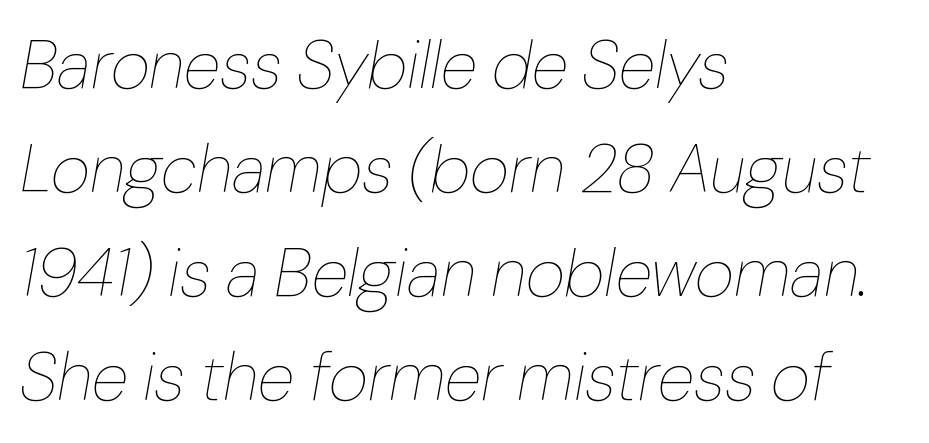
Q: Is the text bold? A: No.
Q: Is the text italic (slanted)? A: Yes, it leans right by about 10 degrees.
Q: Is the text underlined? A: No.
Q: How is the paragraph aligned? A: Left-aligned.
Q: Is the spacing between letters normal or unusually wide? A: Normal.
Q: Is the spacing between lines tight, normal or loose? A: Normal.
Q: Width (condensed, normal, or wide)? A: Normal.
Q: Stroke contrast? A: Low.
Q: x-height? A: Medium.
Q: Monospaced? A: No.
